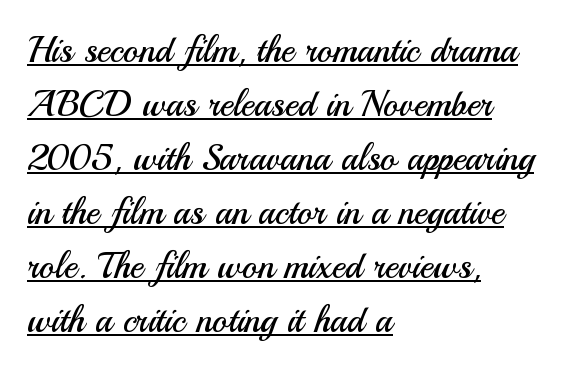
The image shows 36 px regular-weight sans-serif type; set left-aligned, normal line spacing (1.5x), normal letter spacing, underlined; medium stroke contrast and a small x-height.
